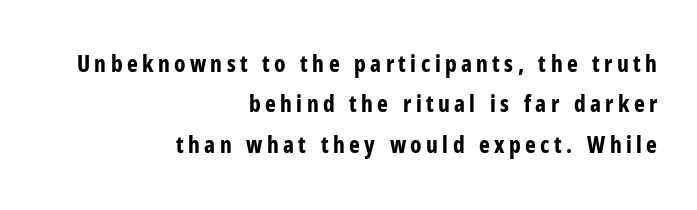
Caption: multi-line text, flush right, ragged left. Heavy-handed strokes throughout: this text is bold. You can tell it's not italic because the verticals are truly vertical. Check the space under the baseline: it is left empty.
